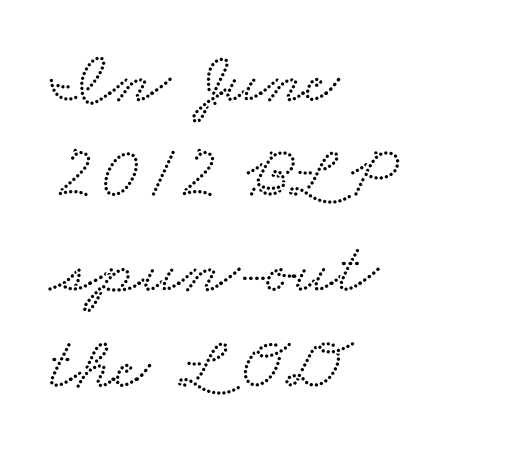
Honestly, there is no underline to notice here at all. Notice how descenders clear the ascenders below comfortably — that's standard leading. Each letter keeps its own natural width here, so spacing adapts to shape. Layout note: lines flush left.
